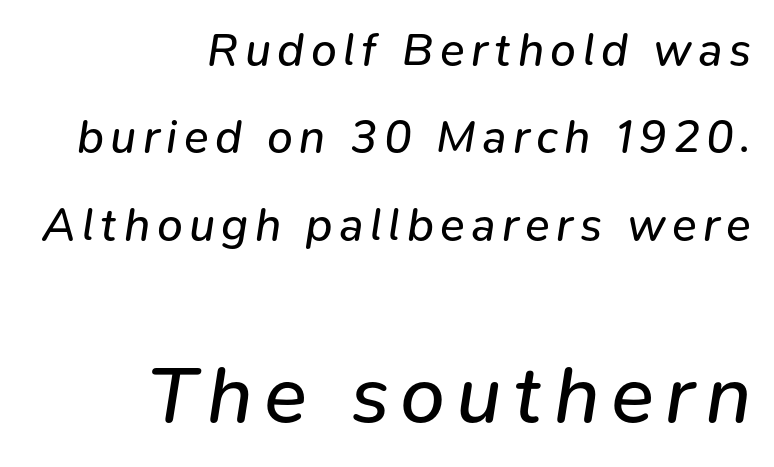
{"italic": "yes", "lean": "right", "slant_degrees": 9, "bold": "no", "weight": "regular", "width": "normal", "stroke_contrast": "low", "x_height": "medium", "monospaced": "no", "underline": "no", "align": "right", "line_spacing": "loose", "line_spacing_ratio": 1.9, "larger_block": "second", "size_ratio": 1.74, "glyph_px": 80}
